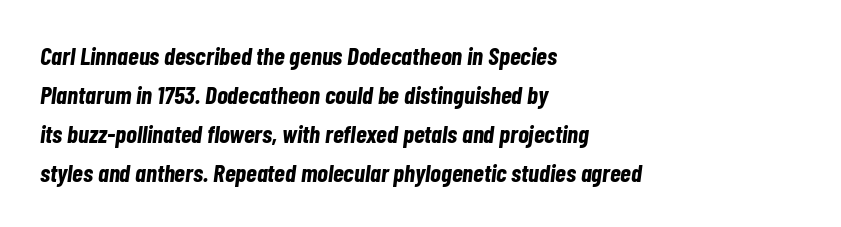
{"italic": "yes", "lean": "right", "slant_degrees": 7, "bold": "yes", "underline": "no", "align": "left", "line_spacing": "normal", "line_spacing_ratio": 1.56, "letter_spacing": "normal", "letter_spacing_em": 0.0, "glyph_px": 25}
